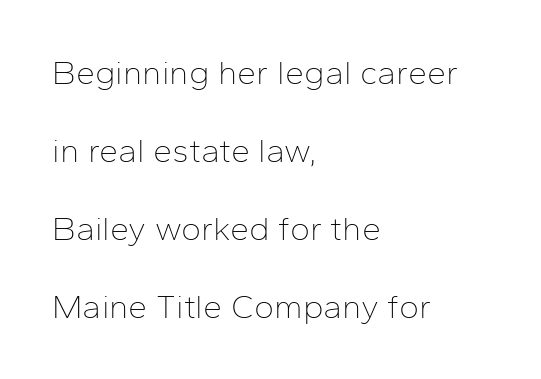
{"serif": "no", "italic": "no", "bold": "no", "weight": "thin", "width": "normal", "stroke_contrast": "low", "x_height": "medium", "monospaced": "no", "underline": "no", "align": "left", "line_spacing": "loose", "line_spacing_ratio": 2.29, "letter_spacing": "normal", "letter_spacing_em": 0.0, "glyph_px": 34}
